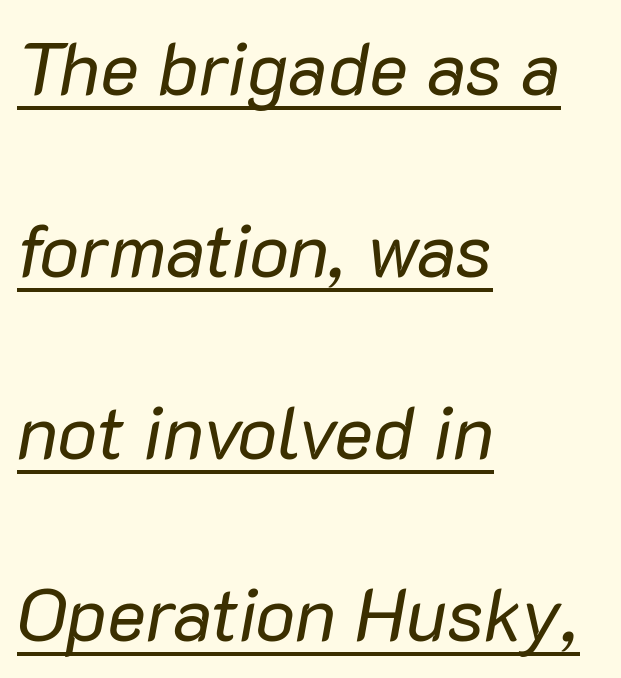
The image shows 74 px regular-weight type, italic (leaning right); set left-aligned, loose line spacing (2.46x), normal letter spacing, underlined; low stroke contrast and a medium x-height.
